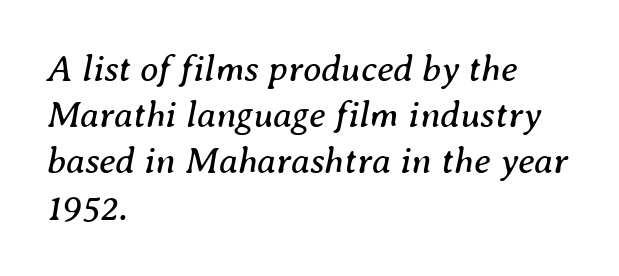
The image shows 37 px regular-weight serif type, italic (leaning right); set left-aligned, normal line spacing (1.25x), normal letter spacing, not underlined; medium stroke contrast and a medium x-height.
